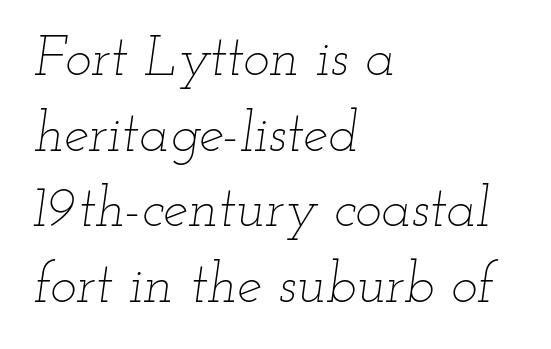
{"italic": "yes", "lean": "right", "slant_degrees": 12, "bold": "no", "weight": "thin", "width": "wide", "stroke_contrast": "low", "x_height": "small", "monospaced": "no", "underline": "no", "align": "left", "line_spacing": "normal", "line_spacing_ratio": 1.35, "letter_spacing": "normal", "letter_spacing_em": 0.0, "glyph_px": 56}
